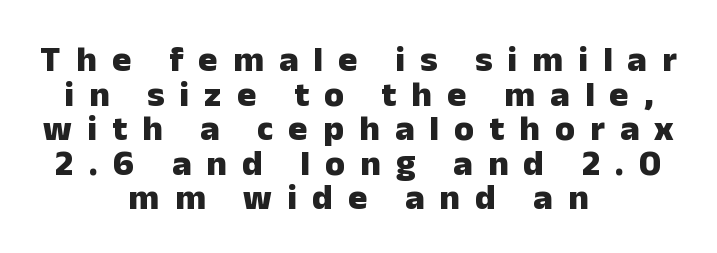
The image shows 36 px heavy sans-serif type, upright; set centered, tight line spacing (0.96x), unusually wide letter spacing (+0.42 em), not underlined; low stroke contrast and a medium x-height.
